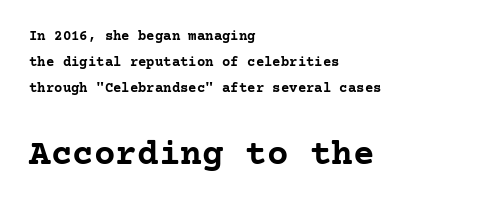
Q: Is the text bold? A: Yes.
Q: Is the text italic (slanted)? A: No, it is upright.
Q: Is the typeface a serif or a sans-serif typeface? A: Serif.
Q: Is the text underlined? A: No.
Q: How is the paragraph aligned? A: Left-aligned.
Q: Is the spacing between letters normal or unusually wide? A: Normal.
Q: Which block of text is set in a larger size, the first (top) or the second (bottom)? A: The second (bottom) one.
Q: Width (condensed, normal, or wide)? A: Normal.
Q: Stroke contrast? A: Low.
Q: x-height? A: Medium.
